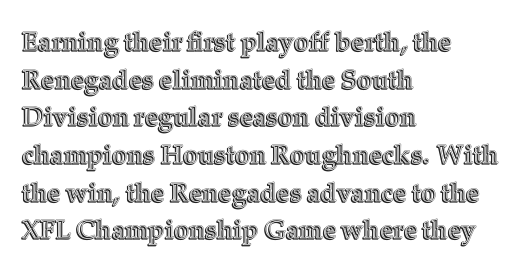
The image shows 26 px text type, upright; set left-aligned, normal line spacing (1.45x), normal letter spacing, not underlined.
